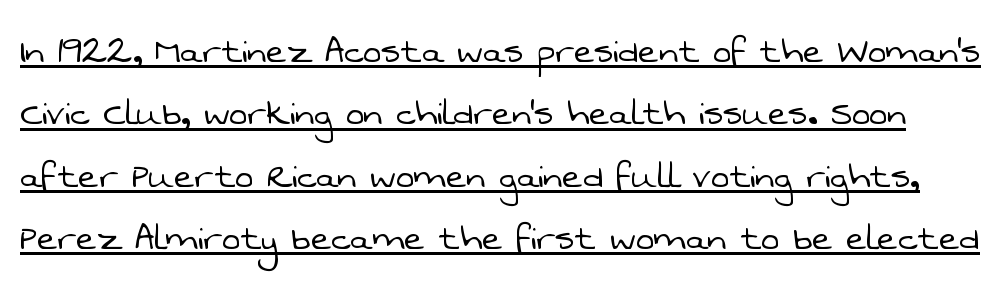
{"serif": "no", "bold": "no", "weight": "light", "width": "normal", "stroke_contrast": "low", "x_height": "medium", "monospaced": "no", "underline": "yes", "line_spacing": "normal", "line_spacing_ratio": 1.45, "letter_spacing": "normal", "letter_spacing_em": 0.0, "glyph_px": 43}
